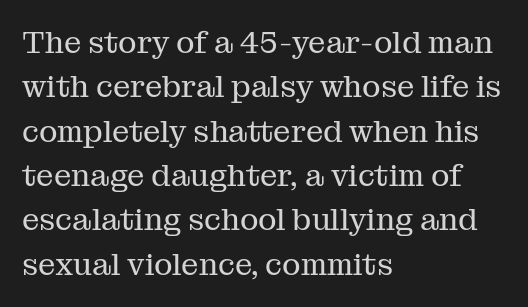
The image shows 31 px regular-weight serif type, upright; set left-aligned, normal line spacing (1.43x), normal letter spacing, not underlined; medium stroke contrast and a medium x-height.
